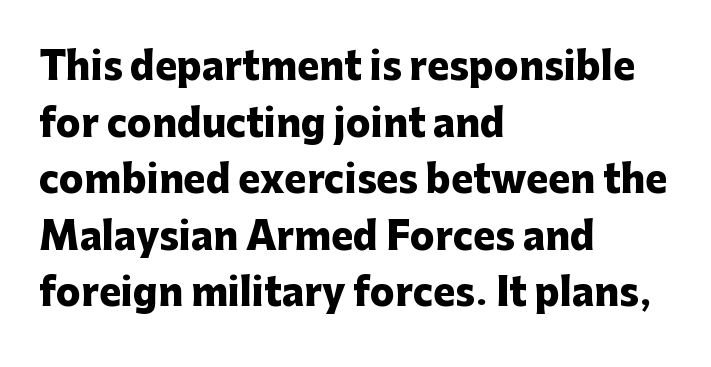
The image shows 37 px heavy sans-serif type, upright; set left-aligned, normal line spacing (1.53x), normal letter spacing, not underlined; low stroke contrast and a medium x-height.
